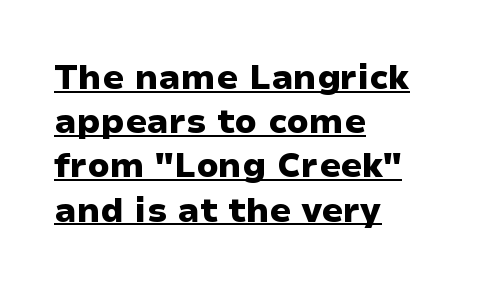
This sample is left-justified, so line endings fall wherever the words run out. The passage shown is emphatically bold. This sample uses plain, unmodified letter spacing. Type style note: lacks serifs.
